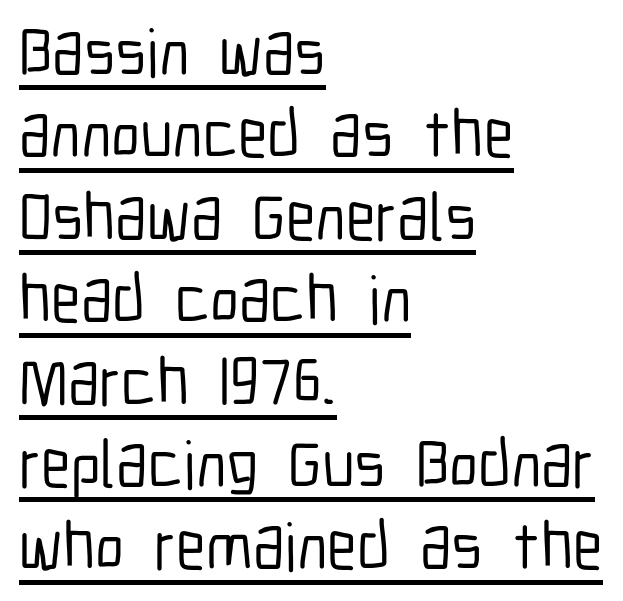
You could call the tracking neutral — neither tight nor loose. These lines are composed in type without serifs. The paragraph shown leans on its left margin. The rendering uses the underline text-decoration.
